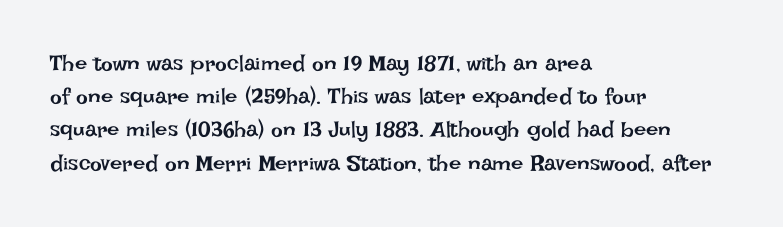
Q: Is the text bold? A: No.
Q: Is the text italic (slanted)? A: No, it is upright.
Q: Is the text underlined? A: No.
Q: How is the paragraph aligned? A: Left-aligned.
Q: Is the spacing between letters normal or unusually wide? A: Normal.
Q: Is the spacing between lines tight, normal or loose? A: Normal.
